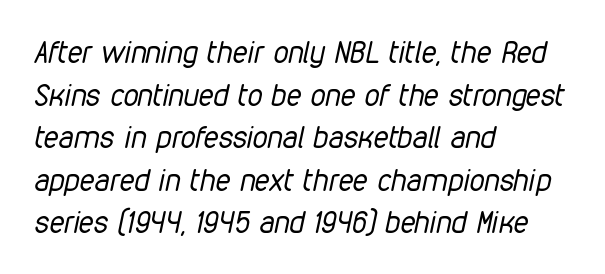
The image shows 30 px regular-weight, condensed type, italic (leaning right); set left-aligned, normal line spacing (1.42x), normal letter spacing, not underlined; low stroke contrast and a medium x-height.
